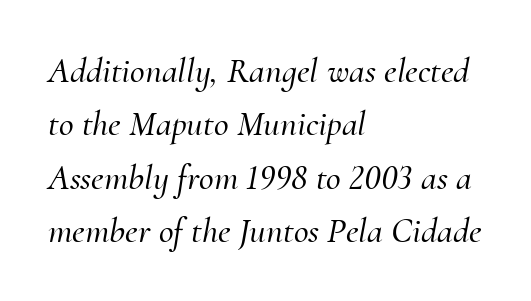
Q: Is the text italic (slanted)? A: Yes, it leans right by about 10 degrees.
Q: Is the typeface a serif or a sans-serif typeface? A: Serif.
Q: Is the text underlined? A: No.
Q: How is the paragraph aligned? A: Left-aligned.
Q: Is the spacing between letters normal or unusually wide? A: Normal.
Q: Is the spacing between lines tight, normal or loose? A: Normal.
Q: Width (condensed, normal, or wide)? A: Normal.
Q: Stroke contrast? A: Medium.
Q: x-height? A: Small.
Q: Monospaced? A: No.
